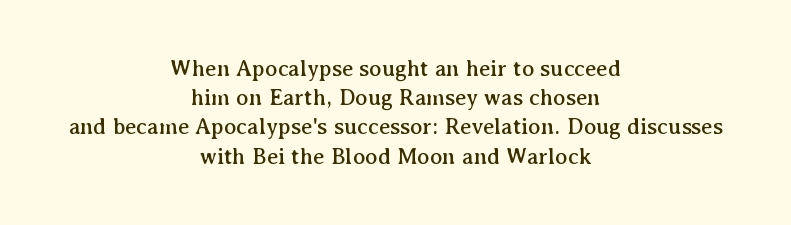
The image shows 23 px text type, upright; set centered, normal line spacing (1.27x), normal letter spacing, not underlined.
